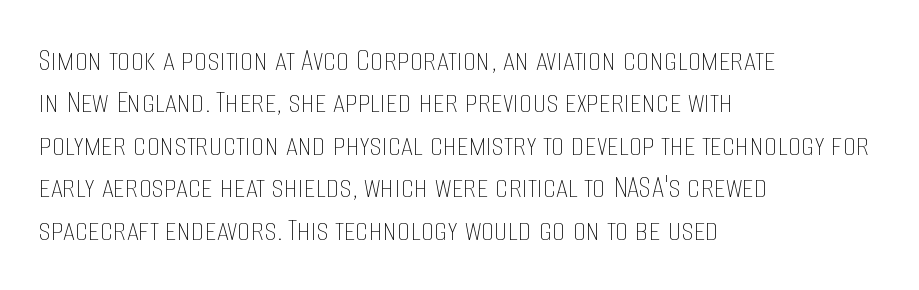
The letters advance in unequal steps, a hallmark of proportional type. Style check: upright. Default kerning and tracking; the words read as compact shapes. Plain, unruled lines of type.
